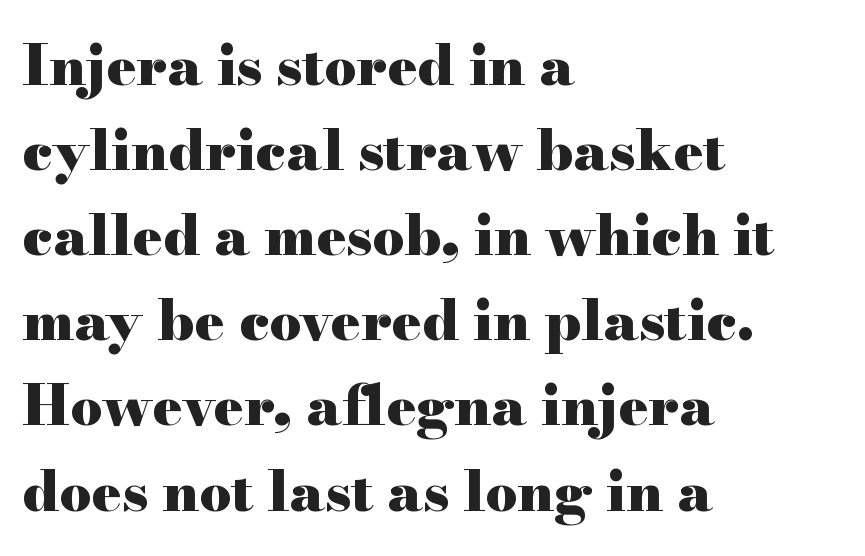
{"serif": "yes", "italic": "no", "bold": "yes", "weight": "heavy", "width": "wide", "stroke_contrast": "high", "x_height": "small", "monospaced": "no", "underline": "no", "align": "left", "line_spacing": "normal", "line_spacing_ratio": 1.52, "letter_spacing": "normal", "letter_spacing_em": 0.0, "glyph_px": 56}
